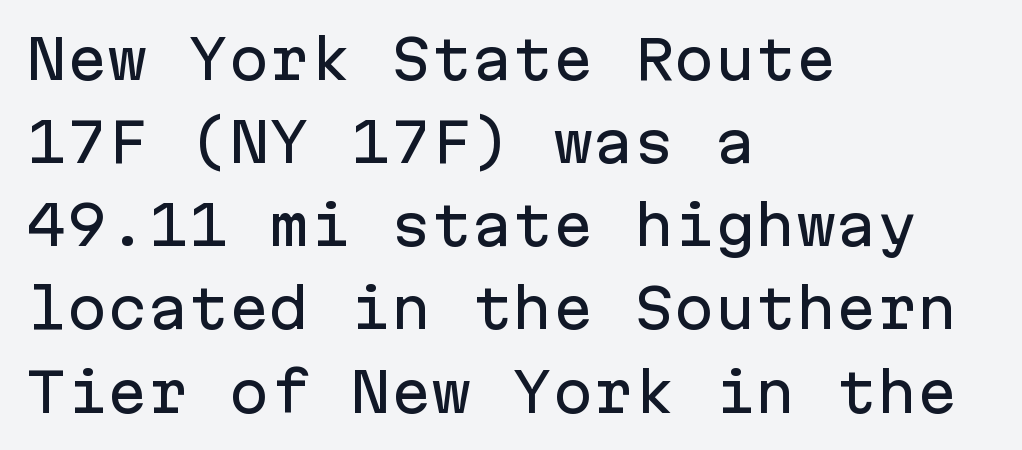
The rendering shows plain stroke endings on the letterforms — a sans-serif design. These lines were composed using upright roman letters. In terms of leading, this rendering sits right in the middle. The strip under each line holds only bare page. The tracking reads as untouched default to a designer's eye.
